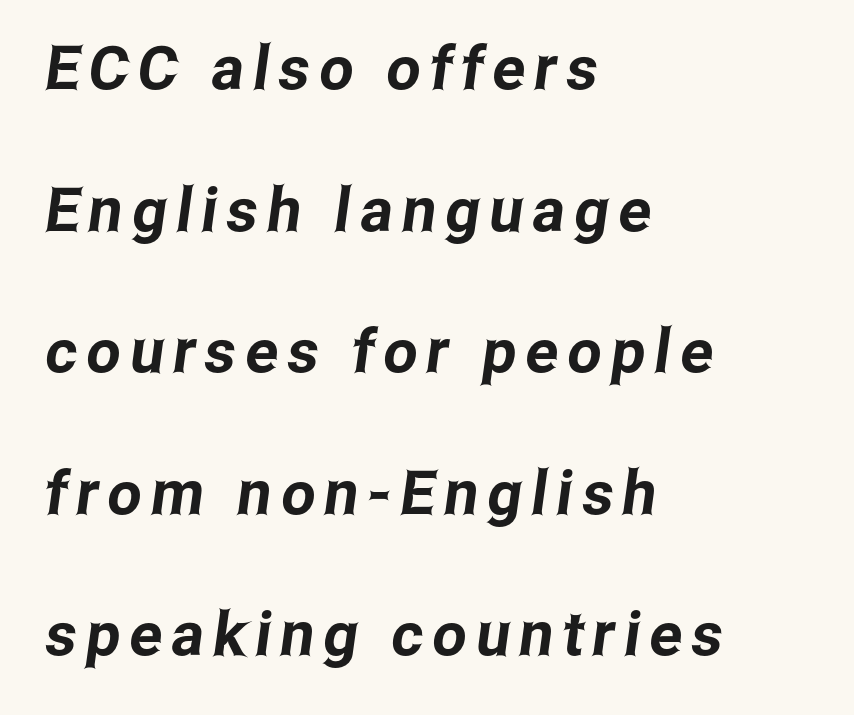
If you drew a ruler down the left edge, every line would touch it. Think of a printed novel: that variable character pitch is what you see here. Just letters on the line, the space beneath them empty. Are there feet on the stems? There aren't — it's a sans.
